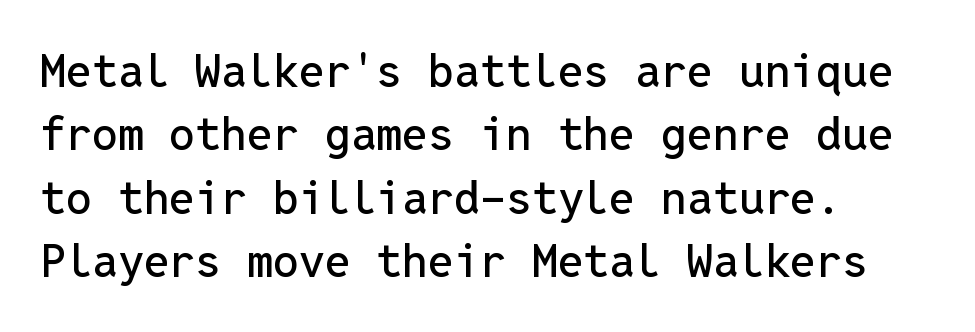
{"serif": "no", "italic": "no", "width": "normal", "stroke_contrast": "low", "x_height": "medium", "monospaced": "yes", "underline": "no", "align": "left", "line_spacing": "normal", "line_spacing_ratio": 1.38, "letter_spacing": "normal", "letter_spacing_em": 0.0, "glyph_px": 46}
